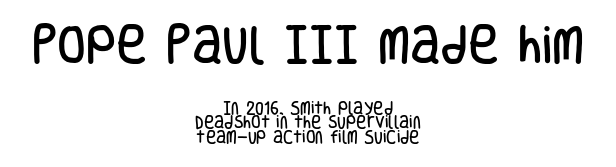
Q: Is the text italic (slanted)? A: No, it is upright.
Q: Is the typeface a serif or a sans-serif typeface? A: Sans-serif.
Q: Is the text underlined? A: No.
Q: How is the paragraph aligned? A: Centered.
Q: Is the spacing between letters normal or unusually wide? A: Normal.
Q: Is the spacing between lines tight, normal or loose? A: Tight.
Q: Which block of text is set in a larger size, the first (top) or the second (bottom)? A: The first (top) one.
Q: Width (condensed, normal, or wide)? A: Condensed.
Q: Stroke contrast? A: Low.
Q: x-height? A: Large.
Q: Monospaced? A: No.
